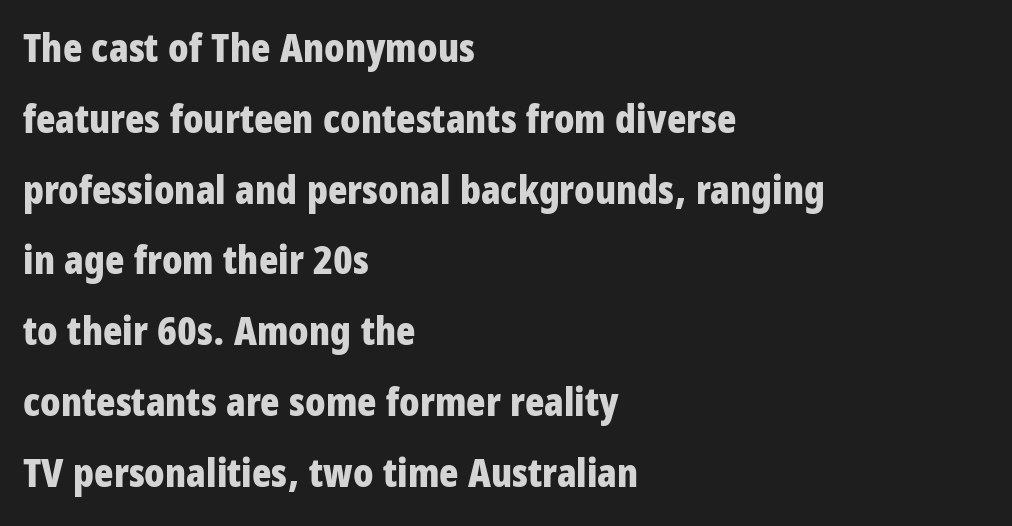
Typographically, this falls in the sans-serif category. These lines keep a tight, regular rhythm from letter to letter. Plenty of ink on the page — the face is bold. Plain, unruled lines of type. Leftover space on each line is placed entirely after the last word. The passage shown is typed in a proportional face where columns would drift.
